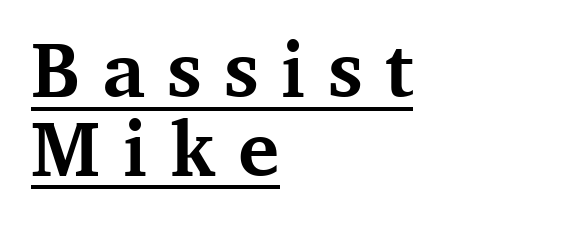
The setting favours the left margin, as ordinary paragraphs usually do. A serif font was chosen for this passage. The gaps between neighbouring characters are conspicuously large. Upright lettering throughout. Summary of weight: heavy, a full bold.
